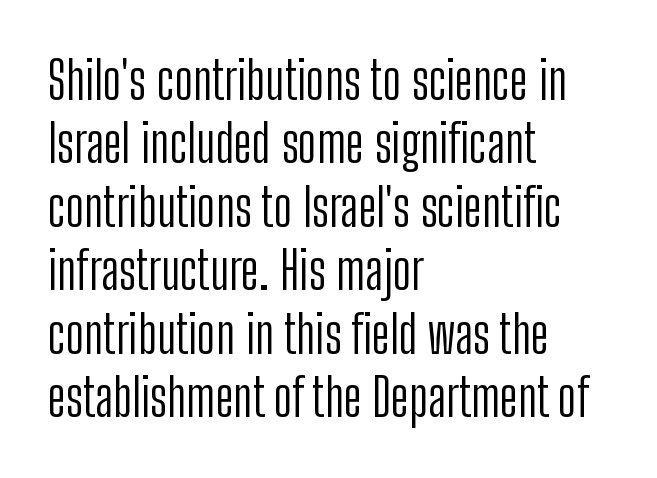
Font category for this specimen: sans-serif. No extra ink here — the face is not bold. Line starts are locked; line ends wander. The font's upright variant was chosen for this text. The letters sit at their default tracking, neither squeezed nor spread. Is this a fixed-width face? No — the glyphs have proportional, varying widths.
